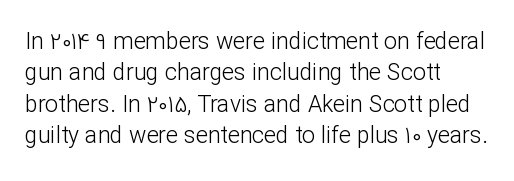
{"italic": "no", "bold": "no", "underline": "no", "align": "left", "line_spacing": "normal", "line_spacing_ratio": 1.36, "letter_spacing": "normal", "letter_spacing_em": 0.0, "glyph_px": 23}
